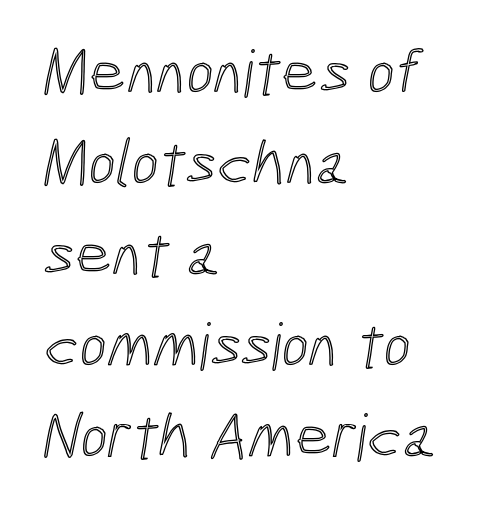
The image shows 65 px condensed type; set left-aligned, normal line spacing (1.4x), normal letter spacing, not underlined; a medium x-height.
